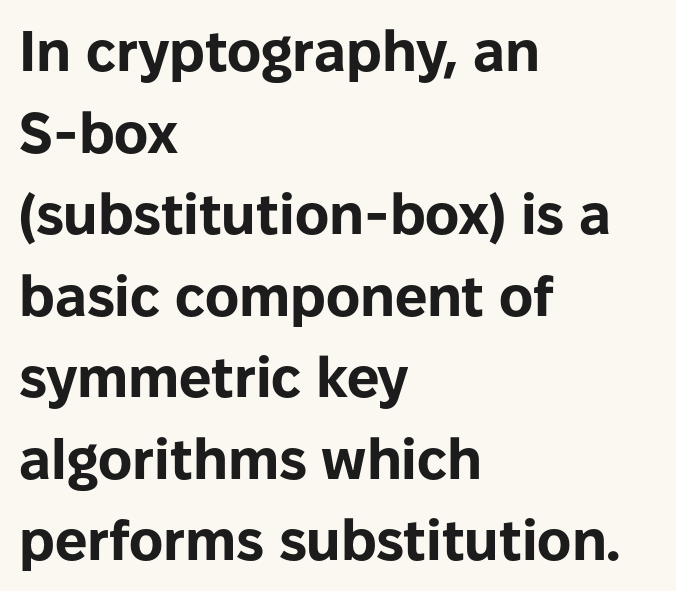
Q: Is the text bold? A: Yes.
Q: Is the text italic (slanted)? A: No, it is upright.
Q: Is the typeface a serif or a sans-serif typeface? A: Sans-serif.
Q: Is the text underlined? A: No.
Q: How is the paragraph aligned? A: Left-aligned.
Q: Is the spacing between letters normal or unusually wide? A: Normal.
Q: Is the spacing between lines tight, normal or loose? A: Normal.
Q: Width (condensed, normal, or wide)? A: Normal.
Q: Stroke contrast? A: Low.
Q: x-height? A: Medium.
Q: Monospaced? A: No.
